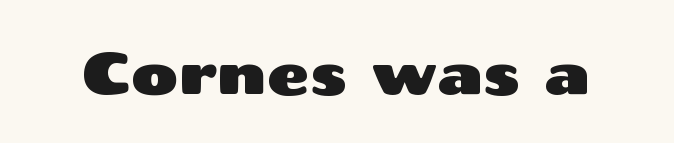
Q: Is the text italic (slanted)? A: No, it is upright.
Q: Is the typeface a serif or a sans-serif typeface? A: Sans-serif.
Q: Is the text underlined? A: No.
Q: Is the spacing between letters normal or unusually wide? A: Normal.
Q: Width (condensed, normal, or wide)? A: Wide.
Q: Stroke contrast? A: Medium.
Q: x-height? A: Medium.
Q: Monospaced? A: No.
